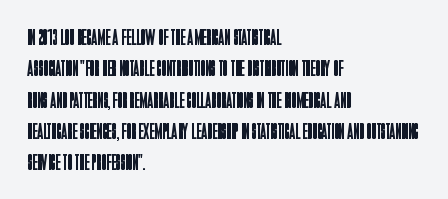
The image shows 23 px text type, upright; set left-aligned, normal line spacing (1.36x), normal letter spacing, not underlined.
